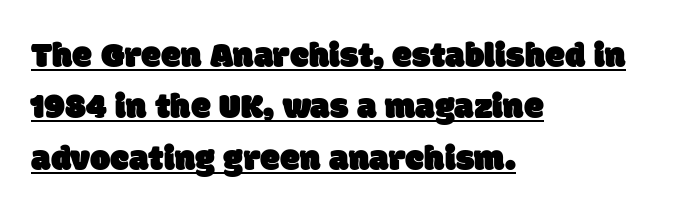
Q: Is the typeface a serif or a sans-serif typeface? A: Sans-serif.
Q: Is the text underlined? A: Yes.
Q: How is the paragraph aligned? A: Left-aligned.
Q: Is the spacing between letters normal or unusually wide? A: Normal.
Q: Is the spacing between lines tight, normal or loose? A: Normal.
Q: Width (condensed, normal, or wide)? A: Normal.
Q: Stroke contrast? A: Low.
Q: x-height? A: Large.
Q: Monospaced? A: No.
